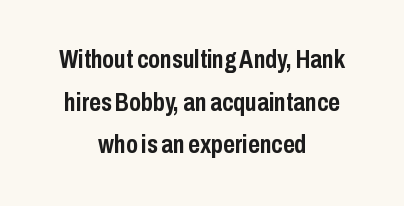
Q: Is the text bold? A: Yes.
Q: Is the text italic (slanted)? A: No, it is upright.
Q: Is the text underlined? A: No.
Q: How is the paragraph aligned? A: Centered.
Q: Is the spacing between letters normal or unusually wide? A: Normal.
